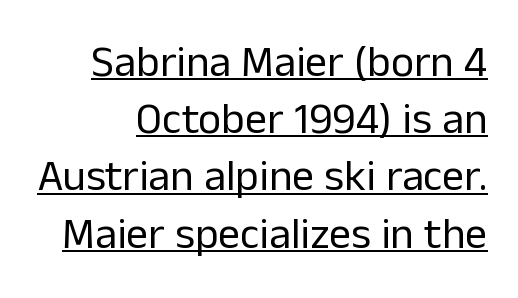
The letters advance in unequal steps, a hallmark of proportional type. Teacher's note: observe the even right margin — that is flush-right alignment. Type style note: lacks serifs. A normal amount of white space separates one row of letters from the next. Look at the tracking — it's just the regular setting, nothing added.
